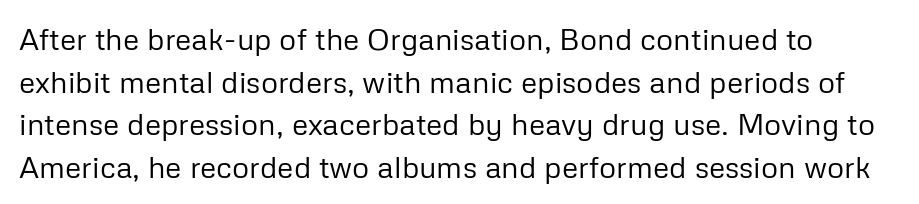
Do the characters align in a grid? No, the font is proportional. Stems here are at most as thick as an everyday book face. Style check: upright. Summary of vertical rhythm: regular, with standard interline spacing. Typographically, this falls in the sans-serif category. Tracking value appears to be zero — textbook default spacing.
